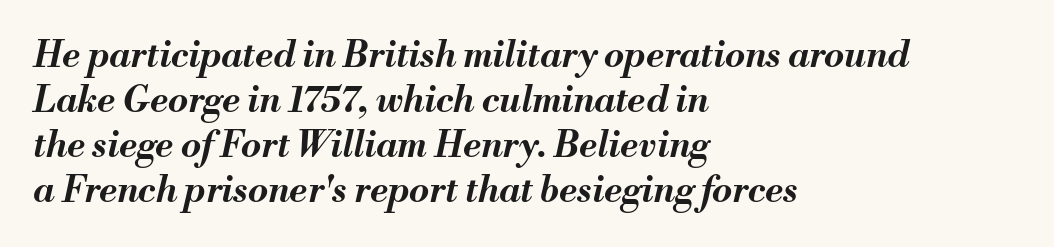
This sample has the flowing, uneven cadence of proportional lettering. Its strokes are broad and dark, the hallmark of bold type. A normal amount of white space separates one row of letters from the next. Does the copy run flush right? No — it runs flush left. Lines of text with bare space underneath. The passage shown leans; its letterforms are oblique.
